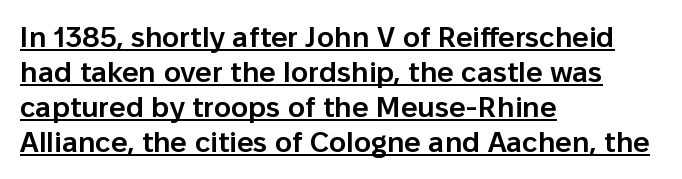
Q: Is the text bold? A: Semi-bold.
Q: Is the text italic (slanted)? A: No, it is upright.
Q: Is the typeface a serif or a sans-serif typeface? A: Sans-serif.
Q: Is the text underlined? A: Yes.
Q: How is the paragraph aligned? A: Left-aligned.
Q: Is the spacing between letters normal or unusually wide? A: Normal.
Q: Width (condensed, normal, or wide)? A: Normal.
Q: Stroke contrast? A: Low.
Q: x-height? A: Medium.
Q: Monospaced? A: No.
